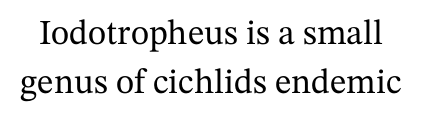
Letterform terminals end in serifs throughout the passage. Tracking here is standard; glyphs follow each other at the usual distance. The area under the type is left untouched. Rows of type keep a routine distance in the vertical direction. Here the designer chose a conventional face with non-uniform glyph widths. You can tell it's not italic because the verticals are truly vertical.
